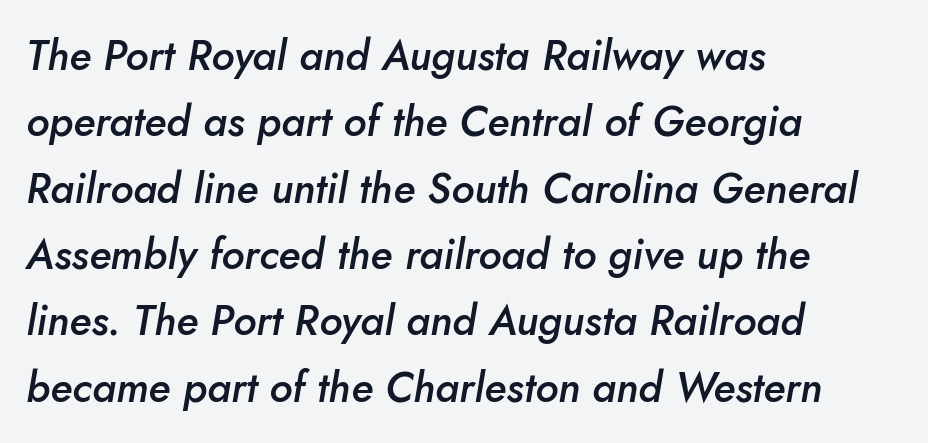
{"italic": "yes", "lean": "right", "slant_degrees": 10, "bold": "semi", "weight": "semibold", "width": "normal", "stroke_contrast": "low", "x_height": "small", "monospaced": "no", "underline": "no", "align": "left", "line_spacing": "normal", "line_spacing_ratio": 1.58, "letter_spacing": "normal", "letter_spacing_em": 0.0, "glyph_px": 42}
